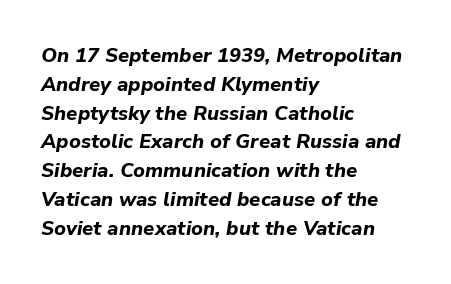
Q: Is the text bold? A: Yes.
Q: Is the text italic (slanted)? A: Yes, it leans right by about 9 degrees.
Q: Is the text underlined? A: No.
Q: How is the paragraph aligned? A: Left-aligned.
Q: Is the spacing between letters normal or unusually wide? A: Normal.
Q: Is the spacing between lines tight, normal or loose? A: Normal.
